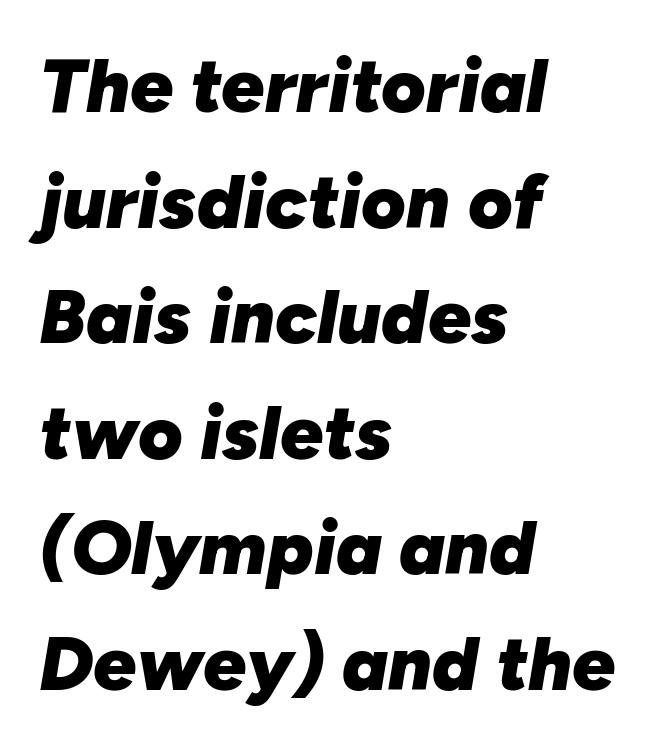
{"italic": "yes", "lean": "right", "slant_degrees": 10, "bold": "yes", "weight": "heavy", "width": "normal", "stroke_contrast": "low", "x_height": "medium", "monospaced": "no", "underline": "no", "align": "left", "line_spacing": "normal", "line_spacing_ratio": 1.52, "letter_spacing": "normal", "letter_spacing_em": 0.0, "glyph_px": 76}
